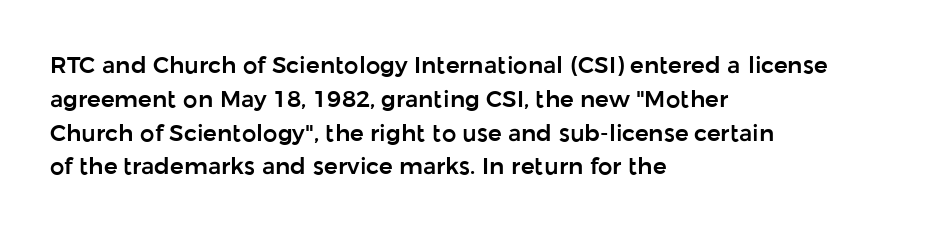
The image shows 23 px text type, upright; set left-aligned, normal line spacing (1.47x), normal letter spacing, not underlined.
